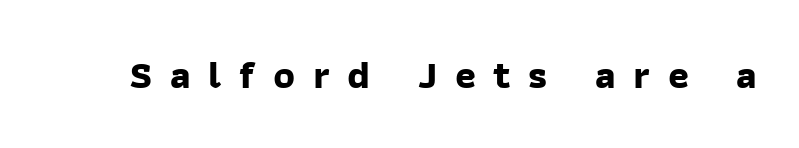
What stands out about the letter spacing? Its width — letters are far apart. Spacing verdict: proportional, widths tailored to each character. What kind of face is this? One without serifs — a sans. Check under the words: just untouched page. Weight check: bold — yes, fully.
